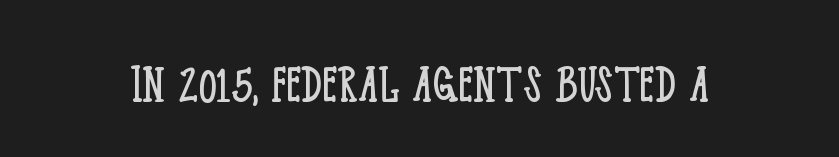
{"serif": "yes", "italic": "no", "bold": "no", "weight": "light", "width": "condensed", "stroke_contrast": "low", "x_height": "large", "monospaced": "no", "underline": "no", "letter_spacing": "normal", "letter_spacing_em": 0.0, "glyph_px": 59}
